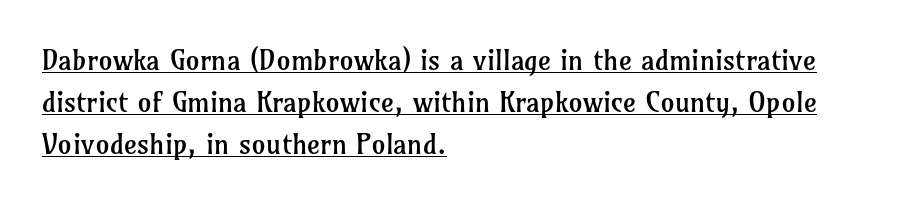
The image shows 28 px regular-weight serif type, upright; set left-aligned, normal line spacing (1.5x), normal letter spacing, underlined; low stroke contrast and a medium x-height.
